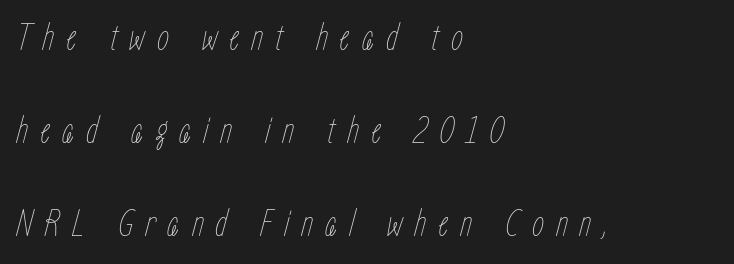
The image shows 39 px thin, condensed type, italic (leaning right); set left-aligned, loose line spacing (2.39x), unusually wide letter spacing (+0.3 em), not underlined; low stroke contrast and a medium x-height.
